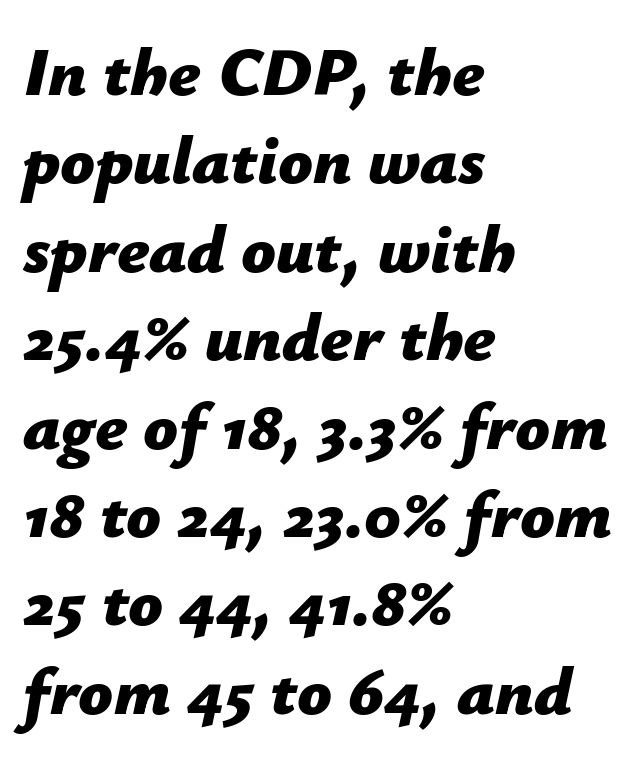
{"italic": "yes", "lean": "right", "slant_degrees": 12, "bold": "yes", "weight": "bold", "width": "normal", "stroke_contrast": "low", "x_height": "medium", "monospaced": "no", "underline": "no", "align": "left", "line_spacing": "normal", "line_spacing_ratio": 1.3, "letter_spacing": "normal", "letter_spacing_em": 0.0, "glyph_px": 68}
